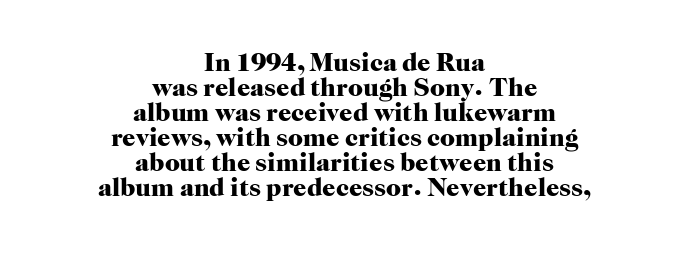
The image shows 26 px bold type, upright; set centered, tight line spacing (0.96x), normal letter spacing, not underlined.
